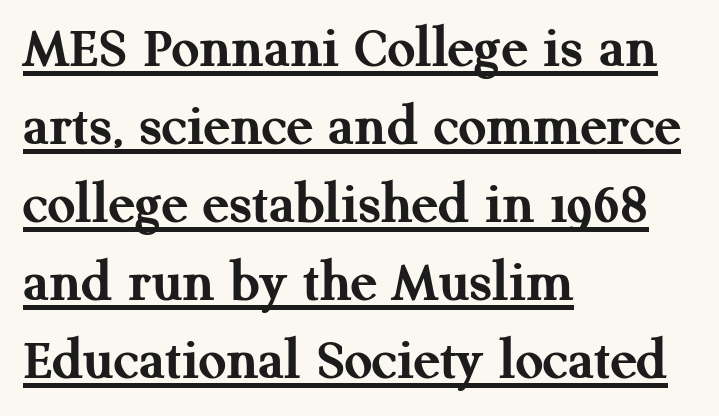
Q: Is the text bold? A: Yes.
Q: Is the text italic (slanted)? A: No, it is upright.
Q: Is the typeface a serif or a sans-serif typeface? A: Serif.
Q: Is the text underlined? A: Yes.
Q: How is the paragraph aligned? A: Left-aligned.
Q: Is the spacing between letters normal or unusually wide? A: Normal.
Q: Is the spacing between lines tight, normal or loose? A: Normal.
Q: Width (condensed, normal, or wide)? A: Normal.
Q: Stroke contrast? A: Medium.
Q: x-height? A: Medium.
Q: Monospaced? A: No.
